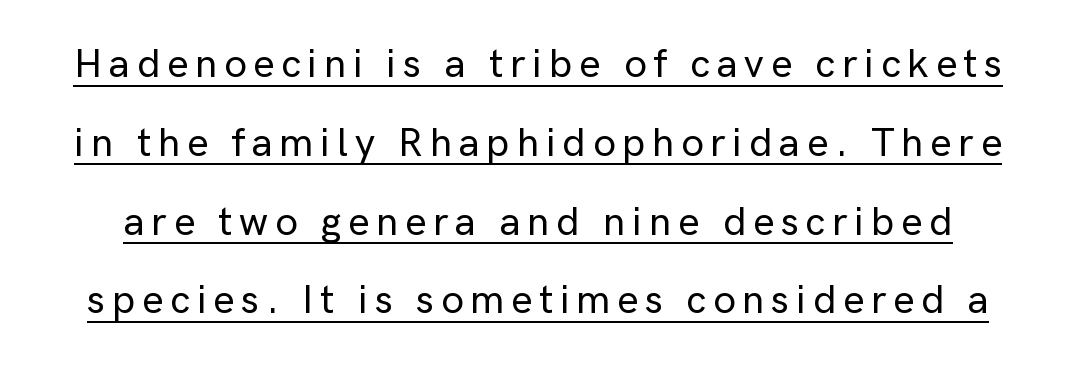
Q: Is the text italic (slanted)? A: No, it is upright.
Q: Is the typeface a serif or a sans-serif typeface? A: Sans-serif.
Q: Is the text underlined? A: Yes.
Q: Is the spacing between lines tight, normal or loose? A: Loose.
Q: Width (condensed, normal, or wide)? A: Normal.
Q: Stroke contrast? A: Low.
Q: x-height? A: Medium.
Q: Monospaced? A: No.
